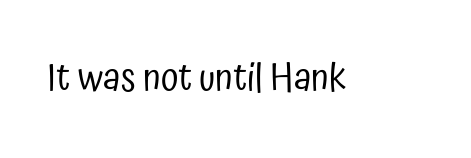
The image shows 39 px regular-weight, condensed sans-serif type, upright; set normal letter spacing, not underlined; low stroke contrast and a medium x-height.
